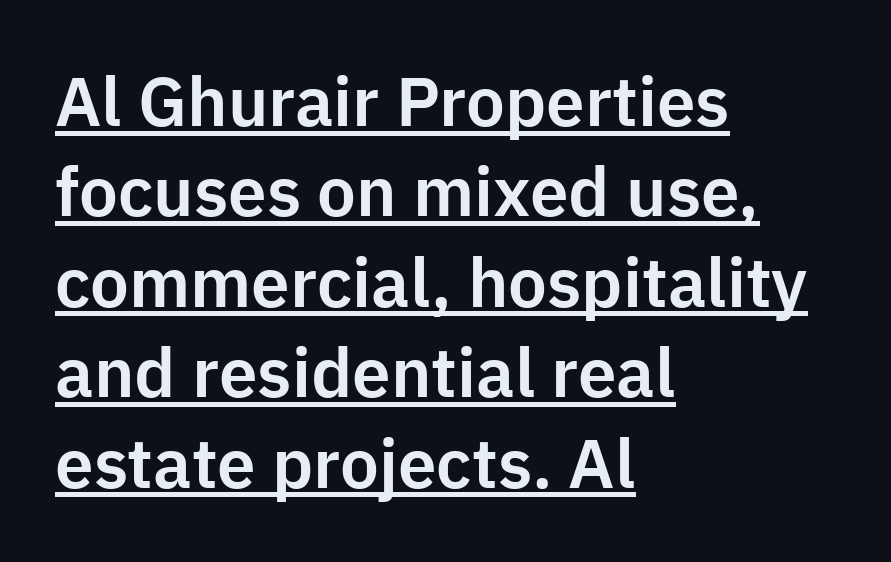
{"serif": "no", "italic": "no", "width": "normal", "stroke_contrast": "low", "x_height": "medium", "monospaced": "no", "underline": "yes", "align": "left", "line_spacing": "normal", "line_spacing_ratio": 1.31, "letter_spacing": "normal", "letter_spacing_em": 0.0, "glyph_px": 69}
